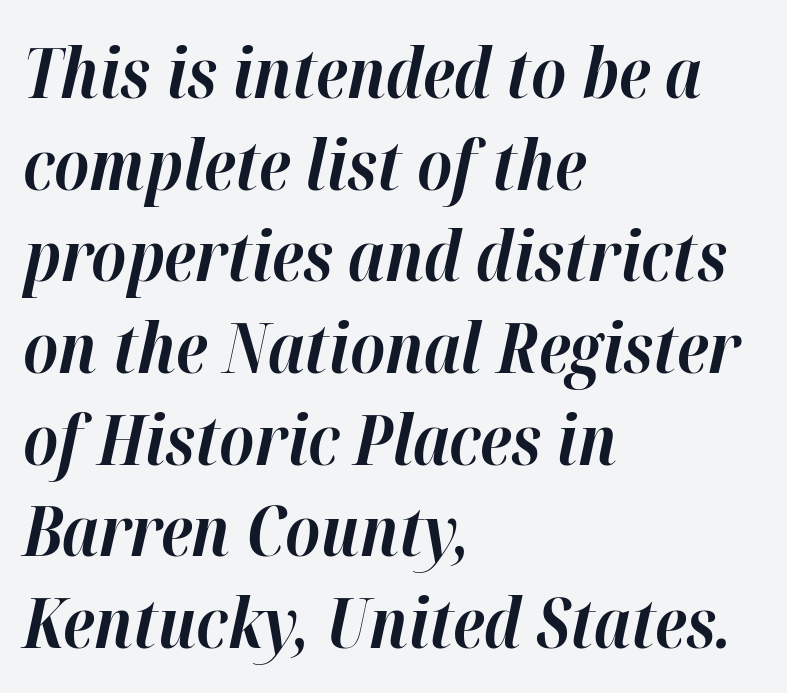
This rendering uses left alignment, leaving the right contour irregular. The specimen reads as italic at a glance. The sample has been set heavy, in full bold. The baseline area is clear. This sample uses plain, unmodified letter spacing.
